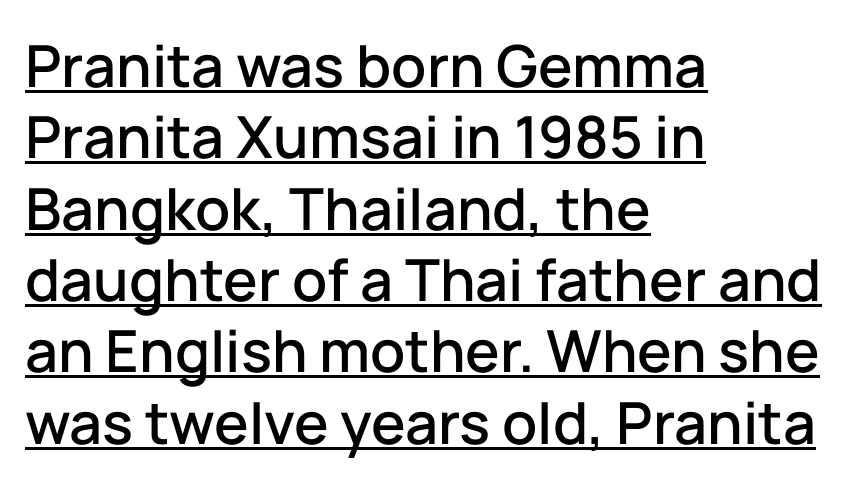
Q: Is the text italic (slanted)? A: No, it is upright.
Q: Is the typeface a serif or a sans-serif typeface? A: Sans-serif.
Q: Is the text underlined? A: Yes.
Q: How is the paragraph aligned? A: Left-aligned.
Q: Is the spacing between letters normal or unusually wide? A: Normal.
Q: Width (condensed, normal, or wide)? A: Normal.
Q: Stroke contrast? A: Low.
Q: x-height? A: Medium.
Q: Monospaced? A: No.
